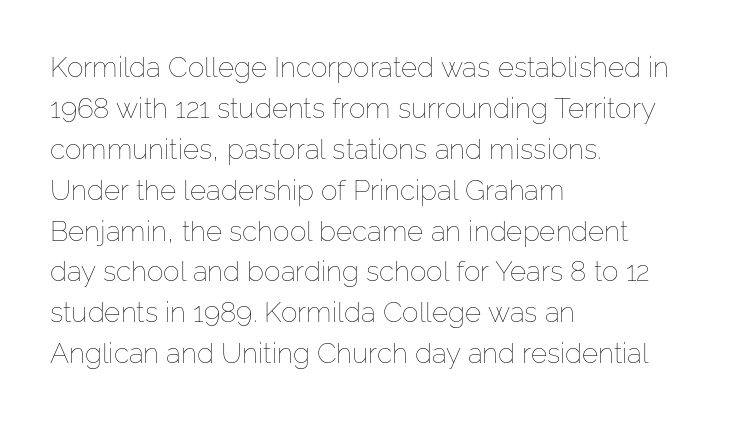
Q: Is the text bold? A: No.
Q: Is the text italic (slanted)? A: No, it is upright.
Q: Is the text underlined? A: No.
Q: How is the paragraph aligned? A: Left-aligned.
Q: Is the spacing between letters normal or unusually wide? A: Normal.
Q: Is the spacing between lines tight, normal or loose? A: Normal.
Q: Width (condensed, normal, or wide)? A: Normal.
Q: Stroke contrast? A: Low.
Q: x-height? A: Medium.
Q: Monospaced? A: No.
